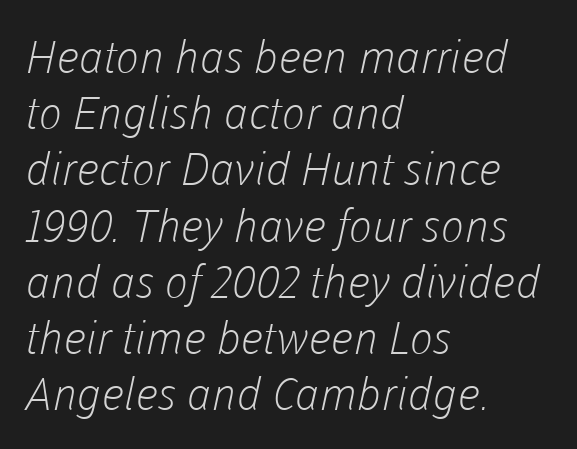
These lines are composed in type without serifs. Glance below the letters and you will spot only blank space. The letters advance in unequal steps, a hallmark of proportional type. Students, note that the glyphs here touch the page at normal intervals. Counters stay open thanks to moderate or lighter strokes. Horizontal bands of white between lines are of average thickness.
